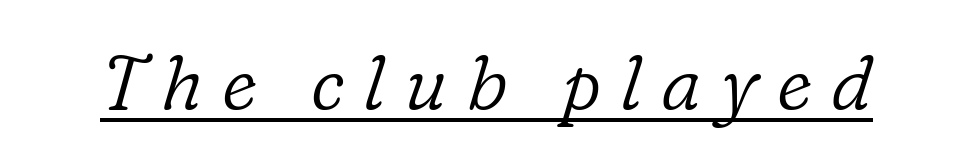
A typographer would call this underscored text. Notice how the stems are inclined rather than vertical — that's the hallmark of italics. Each letter's strokes conclude with small projecting serifs. The type is letterspaced generously, with wide tracking. The font is comparable to plain body text, perhaps lighter. Character widths vary here, with narrow letters taking less room than wide ones.
